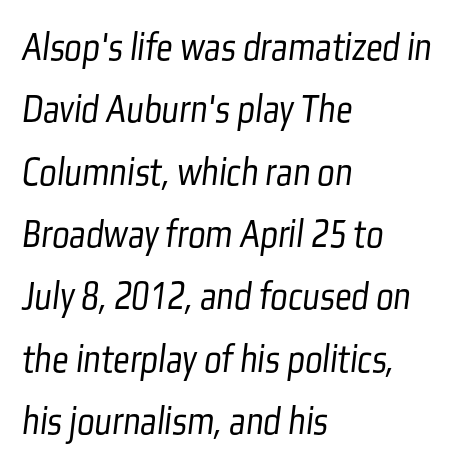
The image shows 41 px light, condensed sans-serif type; set left-aligned, normal line spacing (1.52x), normal letter spacing, not underlined; low stroke contrast and a medium x-height.
